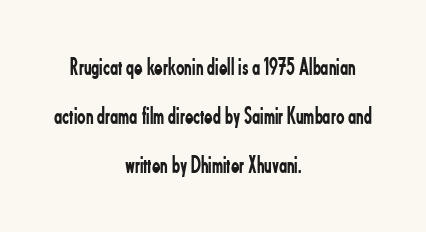
The image shows 25 px text type, upright; set centered, loose line spacing (1.96x), normal letter spacing, not underlined.
